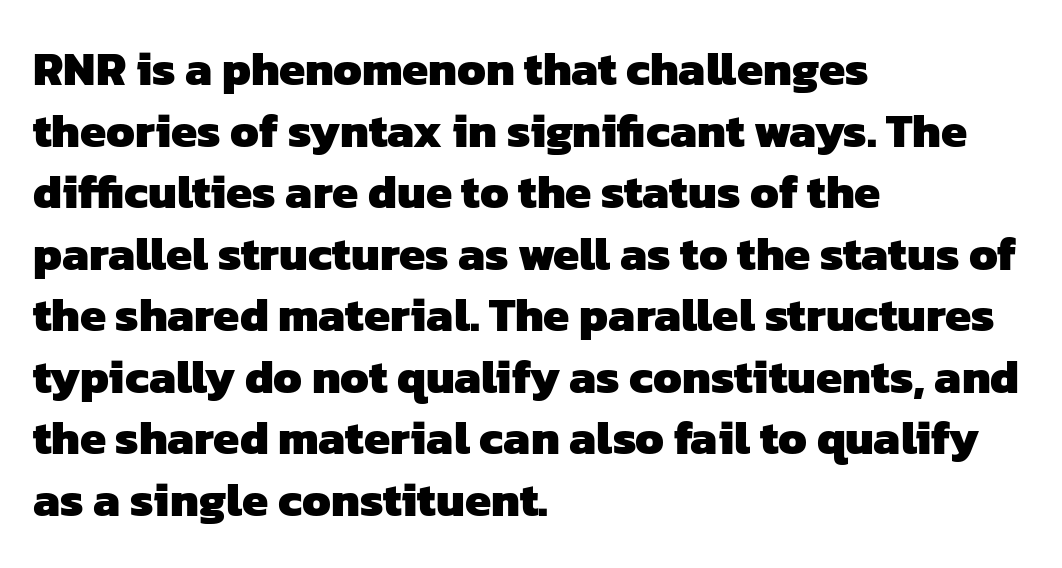
{"serif": "no", "bold": "yes", "weight": "heavy", "width": "normal", "stroke_contrast": "low", "x_height": "medium", "monospaced": "no", "underline": "no", "align": "left", "line_spacing": "normal", "line_spacing_ratio": 1.31, "letter_spacing": "normal", "letter_spacing_em": 0.0, "glyph_px": 47}
